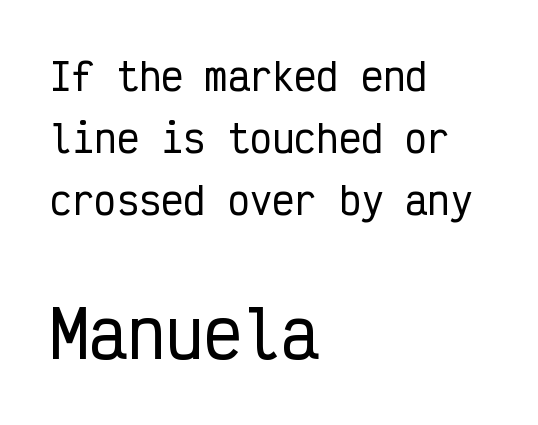
Whoever set this chose a conventional vertical rhythm. Nope, no serifs anywhere on these letters. Which chunk is bigger? The second one — the bottom block dwarfs the top. Which margin do the lines hug? The left one — the right edge is uneven. Type without underlining.
